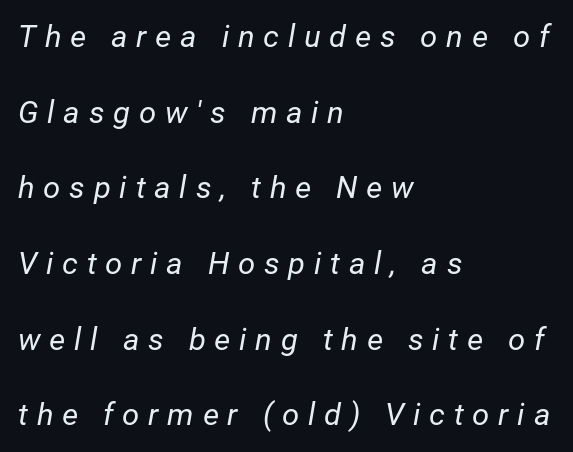
The image shows 31 px regular-weight type, italic (leaning right); set left-aligned, loose line spacing (2.44x), unusually wide letter spacing (+0.28 em), not underlined; low stroke contrast and a medium x-height.
